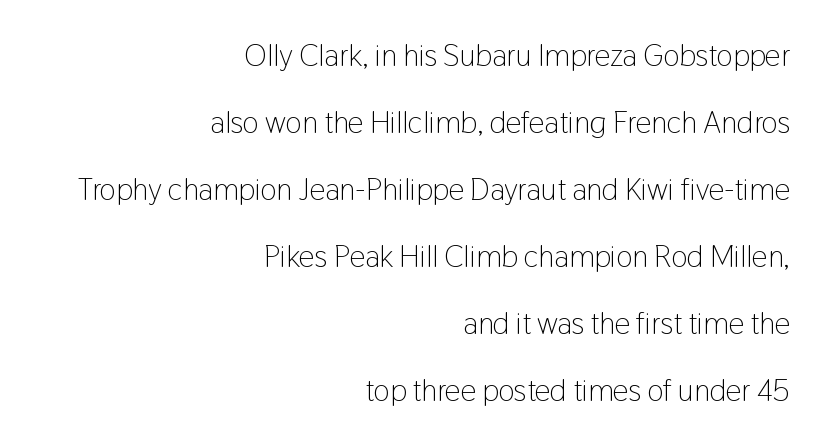
Q: Is the text bold? A: No.
Q: Is the text italic (slanted)? A: No, it is upright.
Q: Is the typeface a serif or a sans-serif typeface? A: Sans-serif.
Q: Is the text underlined? A: No.
Q: How is the paragraph aligned? A: Right-aligned.
Q: Is the spacing between letters normal or unusually wide? A: Normal.
Q: Is the spacing between lines tight, normal or loose? A: Loose.
Q: Width (condensed, normal, or wide)? A: Condensed.
Q: Stroke contrast? A: Low.
Q: x-height? A: Medium.
Q: Monospaced? A: No.
